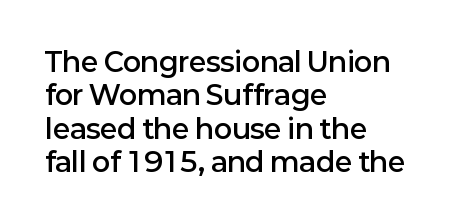
{"italic": "no", "bold": "semi", "underline": "no", "align": "left", "line_spacing_ratio": 1.24, "letter_spacing": "normal", "letter_spacing_em": 0.0, "glyph_px": 27}
